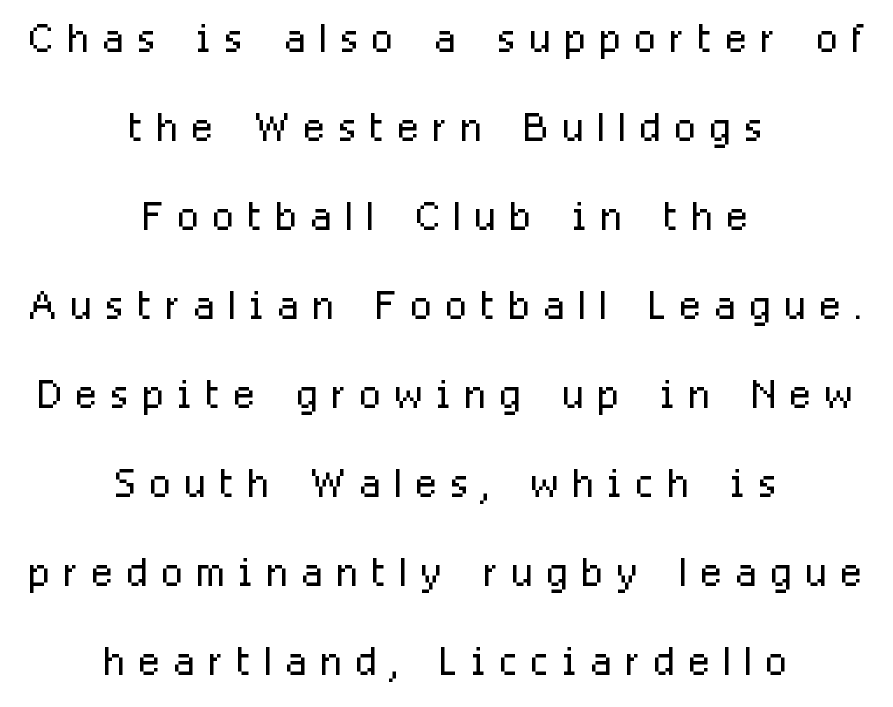
Q: Is the text bold? A: No.
Q: Is the text italic (slanted)? A: No, it is upright.
Q: Is the typeface a serif or a sans-serif typeface? A: Sans-serif.
Q: Is the text underlined? A: No.
Q: How is the paragraph aligned? A: Centered.
Q: Is the spacing between letters normal or unusually wide? A: Unusually wide.
Q: Is the spacing between lines tight, normal or loose? A: Normal.
Q: Width (condensed, normal, or wide)? A: Condensed.
Q: Stroke contrast? A: Low.
Q: x-height? A: Medium.
Q: Monospaced? A: No.
